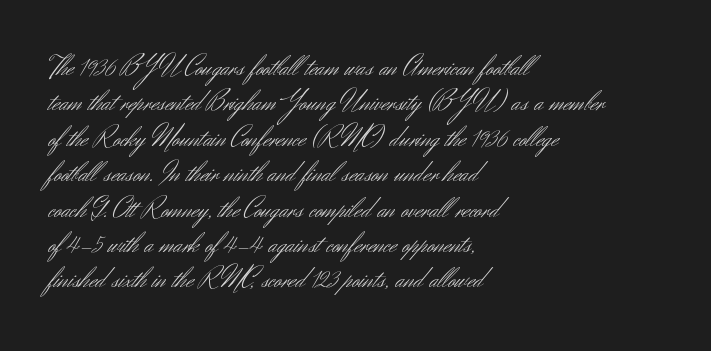
The image shows 29 px light sans-serif type; set left-aligned, line spacing 1.22x, normal letter spacing, not underlined; medium stroke contrast and a small x-height.
